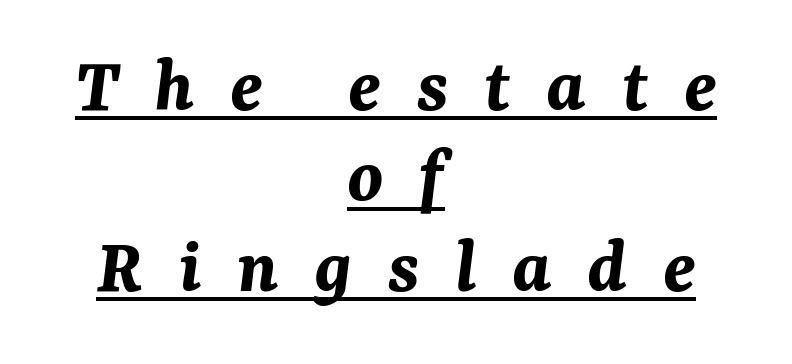
{"italic": "yes", "lean": "right", "slant_degrees": 7, "bold": "yes", "weight": "bold", "width": "normal", "stroke_contrast": "medium", "x_height": "medium", "monospaced": "no", "underline": "yes", "align": "center", "line_spacing": "tight", "line_spacing_ratio": 1.13, "letter_spacing": "wide", "letter_spacing_em": 0.44, "glyph_px": 80}
